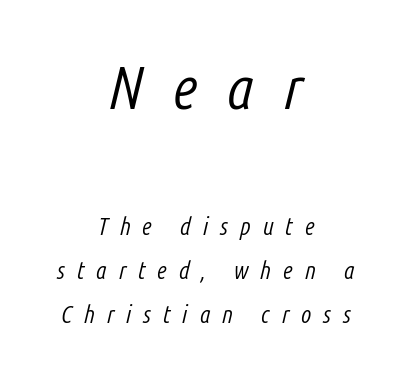
Q: Is the text bold? A: No.
Q: Is the text italic (slanted)? A: Yes, it leans right by about 14 degrees.
Q: Is the text underlined? A: No.
Q: How is the paragraph aligned? A: Centered.
Q: Is the spacing between letters normal or unusually wide? A: Unusually wide.
Q: Which block of text is set in a larger size, the first (top) or the second (bottom)? A: The first (top) one.
Q: Width (condensed, normal, or wide)? A: Condensed.
Q: Stroke contrast? A: Low.
Q: x-height? A: Medium.
Q: Monospaced? A: No.
